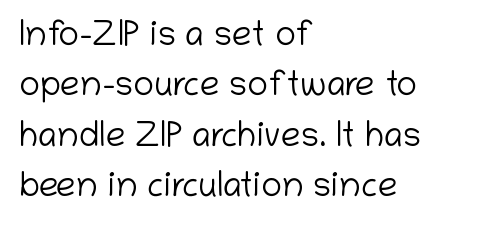
The image shows 35 px light sans-serif type, upright; set left-aligned, normal line spacing (1.44x), normal letter spacing, not underlined; low stroke contrast and a medium x-height.
